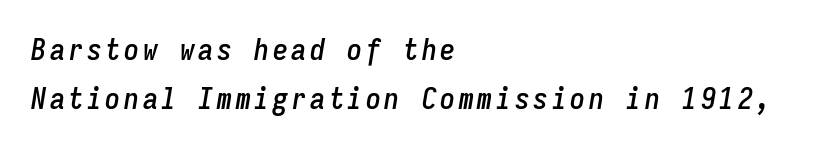
The image shows 30 px condensed type, italic (leaning right), monospaced; set left-aligned, normal line spacing (1.65x), not underlined; low stroke contrast and a medium x-height.
